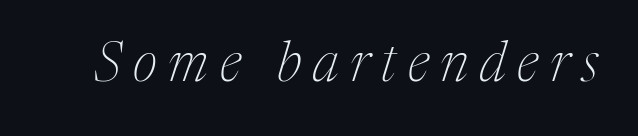
{"serif": "yes", "italic": "yes", "lean": "right", "slant_degrees": 17, "bold": "no", "weight": "thin", "width": "normal", "stroke_contrast": "medium", "x_height": "medium", "monospaced": "no", "underline": "no", "letter_spacing": "wide", "letter_spacing_em": 0.21, "glyph_px": 55}
